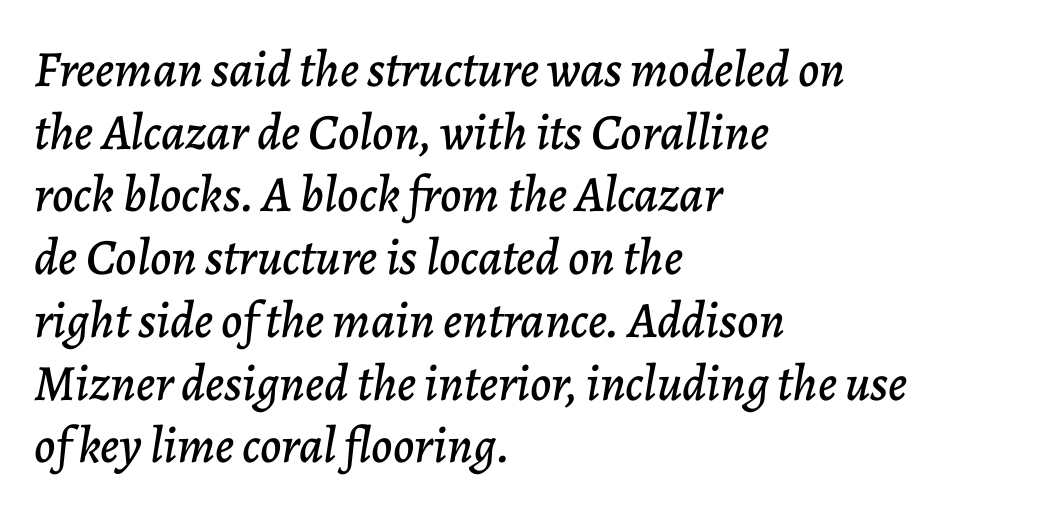
The image shows 51 px text type, italic (leaning right); set left-aligned, line spacing 1.23x, normal letter spacing, not underlined; low stroke contrast and a medium x-height.
